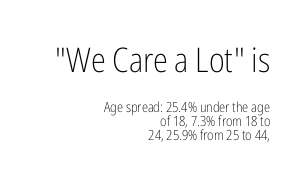
Q: Is the text bold? A: No.
Q: Is the text italic (slanted)? A: No, it is upright.
Q: Is the typeface a serif or a sans-serif typeface? A: Sans-serif.
Q: Is the text underlined? A: No.
Q: How is the paragraph aligned? A: Right-aligned.
Q: Is the spacing between letters normal or unusually wide? A: Normal.
Q: Is the spacing between lines tight, normal or loose? A: Tight.
Q: Which block of text is set in a larger size, the first (top) or the second (bottom)? A: The first (top) one.
Q: Width (condensed, normal, or wide)? A: Condensed.
Q: Stroke contrast? A: Low.
Q: x-height? A: Medium.
Q: Monospaced? A: No.
